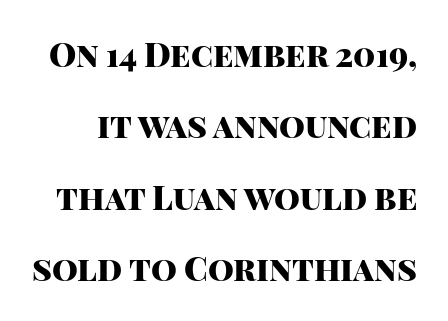
{"serif": "no", "italic": "no", "bold": "yes", "weight": "heavy", "width": "normal", "stroke_contrast": "high", "x_height": "large", "monospaced": "no", "underline": "no", "line_spacing": "loose", "line_spacing_ratio": 2.16, "letter_spacing": "normal", "letter_spacing_em": 0.0, "glyph_px": 33}
